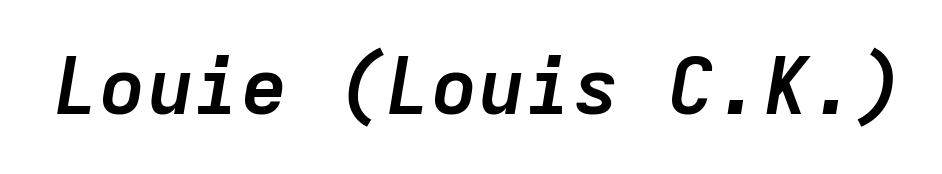
{"italic": "yes", "lean": "right", "slant_degrees": 9, "bold": "yes", "weight": "semibold", "width": "normal", "stroke_contrast": "low", "x_height": "medium", "monospaced": "yes", "underline": "no", "letter_spacing": "normal", "letter_spacing_em": 0.0, "glyph_px": 79}
